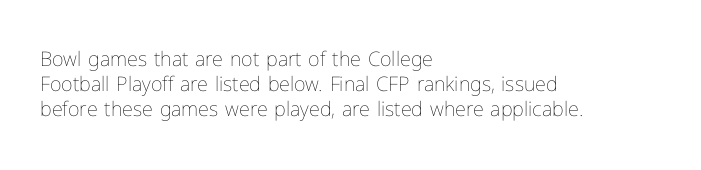
The image shows 20 px text type, upright; set left-aligned, normal line spacing (1.26x), normal letter spacing, not underlined.
